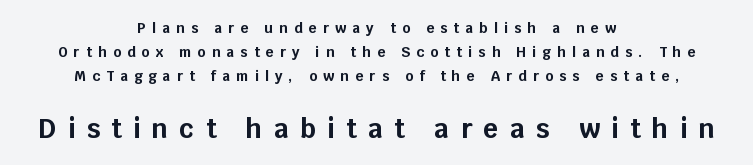
This is heavy type, rendered in bold. Size contrast runs from small at the top to large at the bottom. How are the letters spaced? Widely, with obvious added tracking. Compared with a flush-left layout, this one balances lines on the center instead. The type sits square on the baseline with zero lean. A bare baseline throughout the passage.
